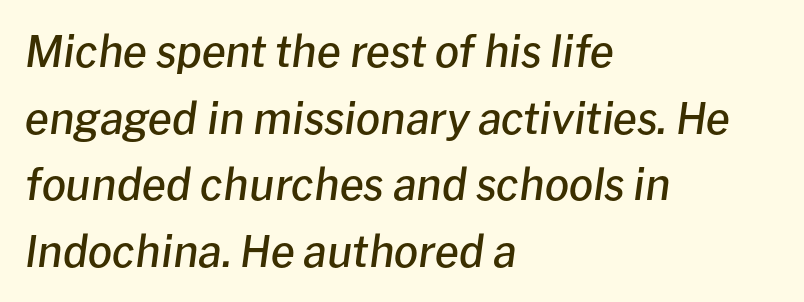
Words float on clear page, feet unadorned. Think of a printed novel: that variable character pitch is what you see here. A typesetter would call this zero additional tracking. This block has exactly the height ordinary leading produces. Casual observation: everything's shoved over to the left. These lines were composed using italics.
